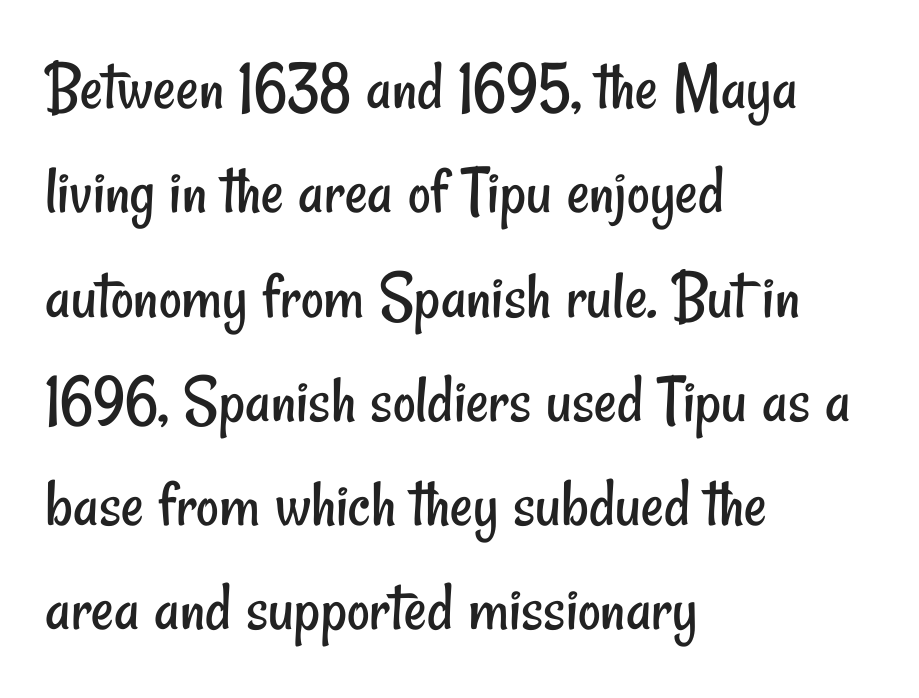
Q: Is the text bold? A: No.
Q: Is the typeface a serif or a sans-serif typeface? A: Sans-serif.
Q: Is the text underlined? A: No.
Q: How is the paragraph aligned? A: Left-aligned.
Q: Is the spacing between letters normal or unusually wide? A: Normal.
Q: Is the spacing between lines tight, normal or loose? A: Normal.
Q: Width (condensed, normal, or wide)? A: Condensed.
Q: Stroke contrast? A: Low.
Q: x-height? A: Small.
Q: Monospaced? A: No.
